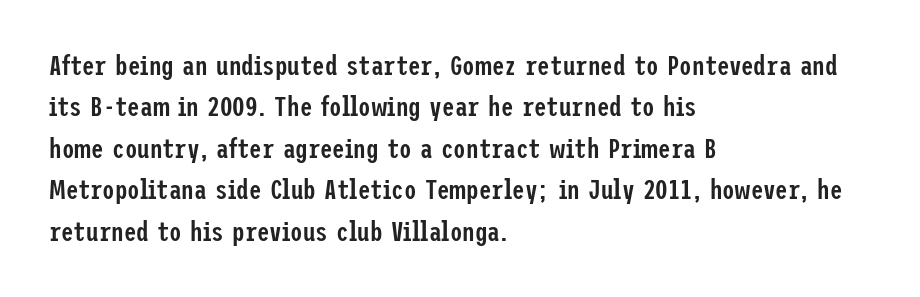
Anything drawn beneath the words? Only blank space. Each line starts at the same left margin while the right side varies. Type style note: lacks serifs. Designer's note — italics off, roman on. Short note: letters normally spaced.
